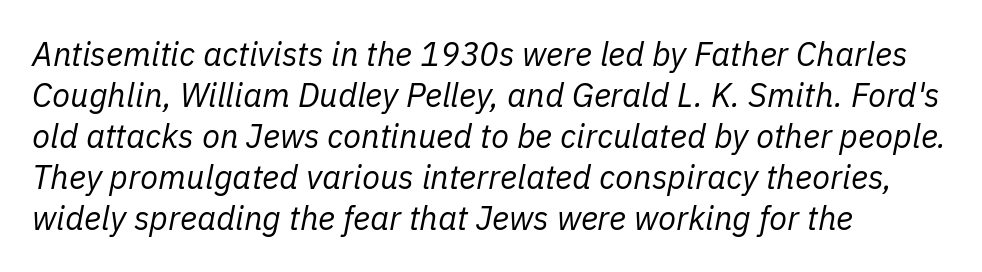
{"italic": "yes", "lean": "right", "slant_degrees": 11, "bold": "no", "weight": "regular", "width": "normal", "stroke_contrast": "low", "x_height": "medium", "monospaced": "no", "underline": "no", "align": "left", "line_spacing_ratio": 1.24, "letter_spacing": "normal", "letter_spacing_em": 0.0, "glyph_px": 33}
